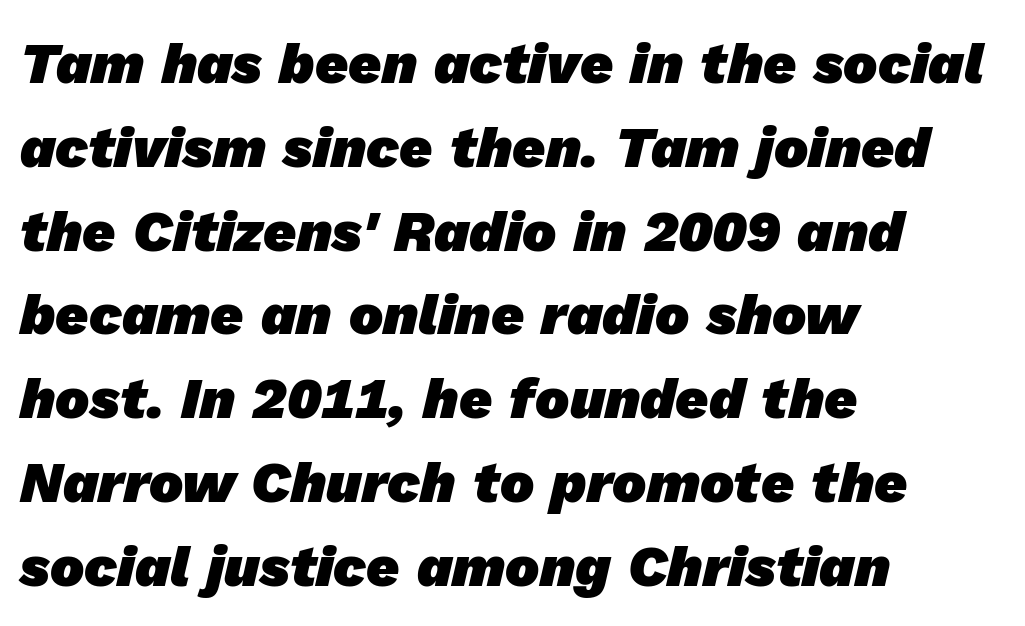
The image shows 57 px heavy sans-serif type; set left-aligned, normal line spacing (1.47x), normal letter spacing, not underlined; low stroke contrast and a medium x-height.
